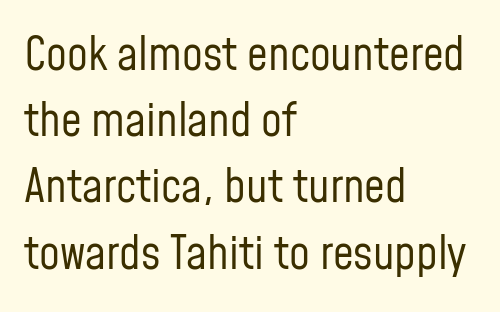
The font sits on the lighter half of the weight spectrum, regular included. Are there feet on the stems? There aren't — it's a sans. The gap between lines stays unmarked. Quick note: interline space is typical. Each line starts at the same left margin while the right side varies. Short note: letters normally spaced.
